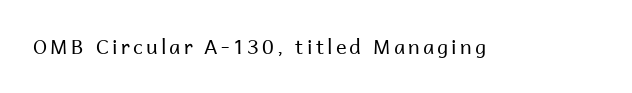
The image shows 20 px text type, upright; set not underlined.
